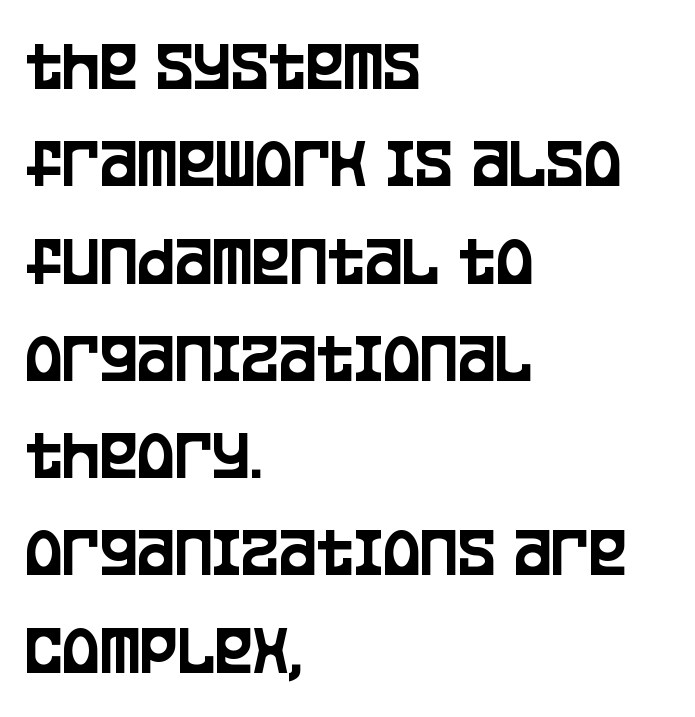
The image shows 71 px condensed sans-serif type, upright; set left-aligned, normal line spacing (1.37x), normal letter spacing, not underlined; low stroke contrast and a large x-height.
